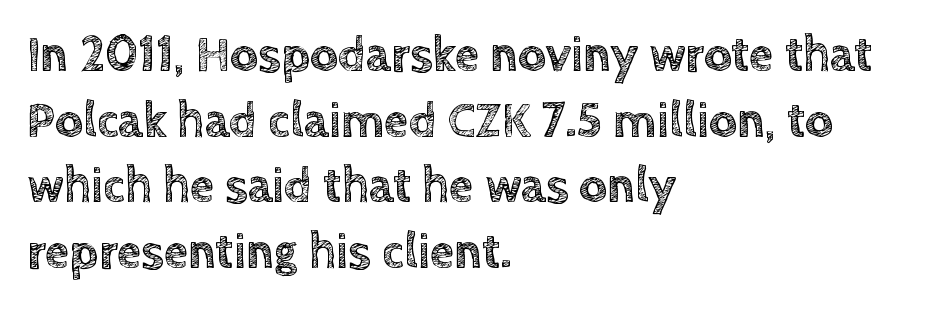
{"italic": "no", "width": "normal", "x_height": "large", "monospaced": "no", "underline": "no", "align": "left", "line_spacing": "normal", "line_spacing_ratio": 1.34, "letter_spacing": "normal", "letter_spacing_em": 0.0, "glyph_px": 49}
